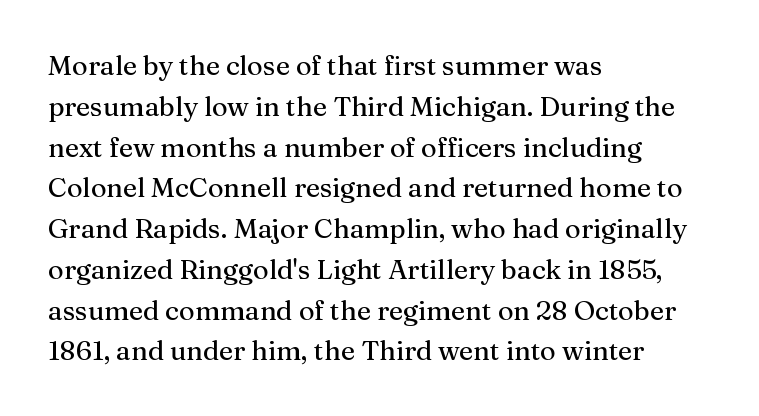
The typography opts for an upright posture over an oblique one. Descenders hang freely into open space. The rag falls on the right side of this text block. No extra tracking has been applied to these lines. Does the leading feel generous? No, just average.
